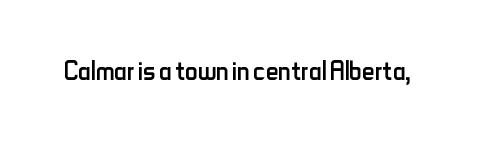
Q: Is the text bold? A: No.
Q: Is the text italic (slanted)? A: No, it is upright.
Q: Is the typeface a serif or a sans-serif typeface? A: Sans-serif.
Q: Is the text underlined? A: No.
Q: Is the spacing between letters normal or unusually wide? A: Normal.
Q: Width (condensed, normal, or wide)? A: Condensed.
Q: Stroke contrast? A: Low.
Q: x-height? A: Small.
Q: Monospaced? A: No.
